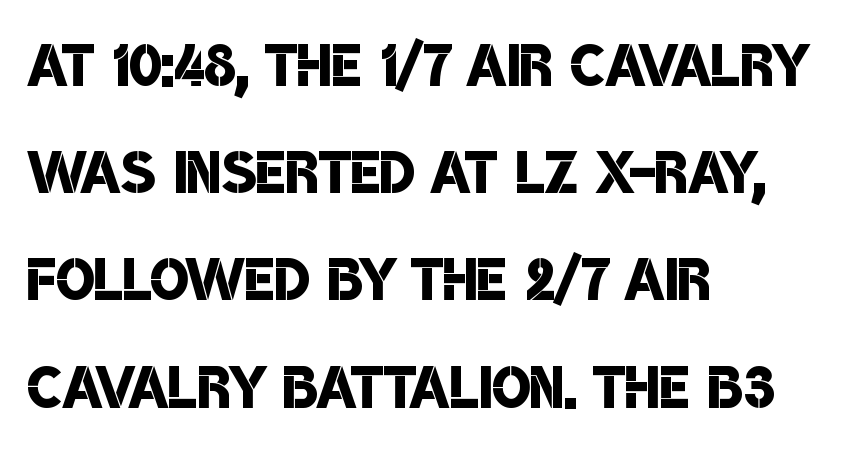
The image shows 80 px semibold, condensed sans-serif type; set left-aligned, normal line spacing (1.34x), normal letter spacing, not underlined; low stroke contrast and a large x-height.
